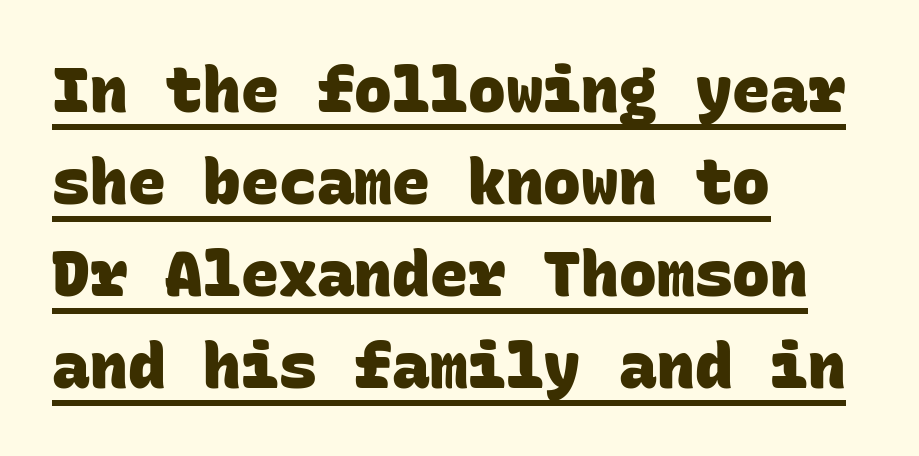
The image shows 63 px heavy sans-serif type, monospaced; set left-aligned, normal line spacing (1.46x), normal letter spacing, underlined; low stroke contrast and a large x-height.
